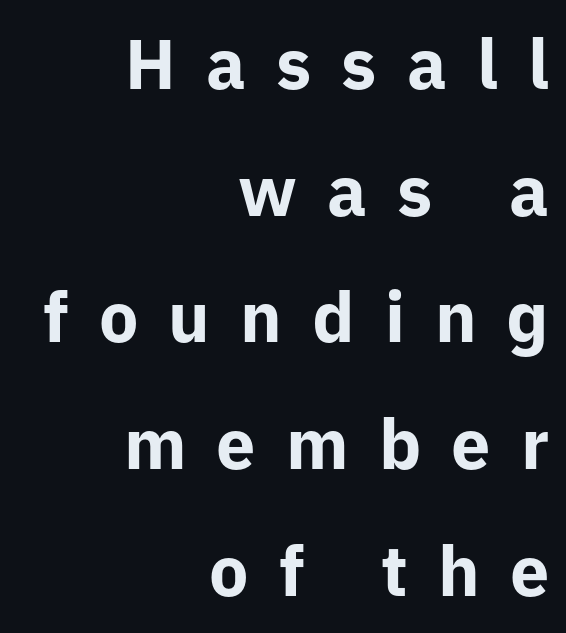
{"serif": "no", "italic": "no", "bold": "yes", "weight": "bold", "width": "normal", "stroke_contrast": "low", "x_height": "medium", "monospaced": "no", "underline": "no", "align": "right", "line_spacing_ratio": 1.81, "letter_spacing": "wide", "letter_spacing_em": 0.43, "glyph_px": 70}
